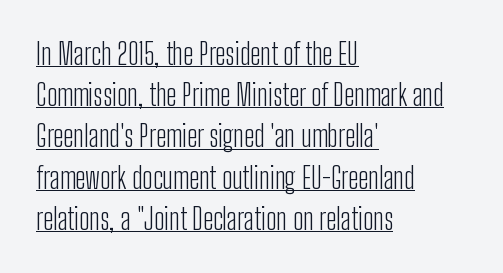
The image shows 29 px light, condensed sans-serif type, upright; set left-aligned, normal line spacing (1.42x), normal letter spacing, underlined; low stroke contrast and a medium x-height.
